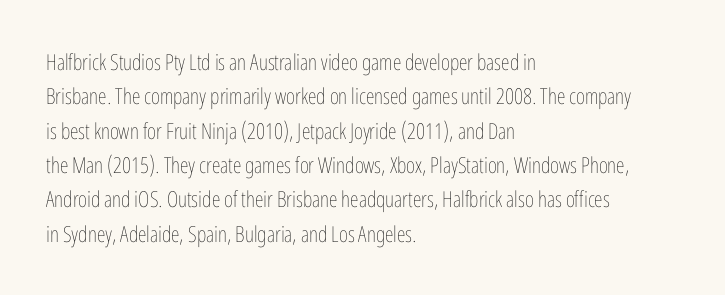
The specimen reads as upright at a glance. Is the stroke heavy? The answer is a plain regular-or-lighter. Clear beneath every line of the passage. Notice how descenders clear the ascenders below comfortably — that's standard leading.
